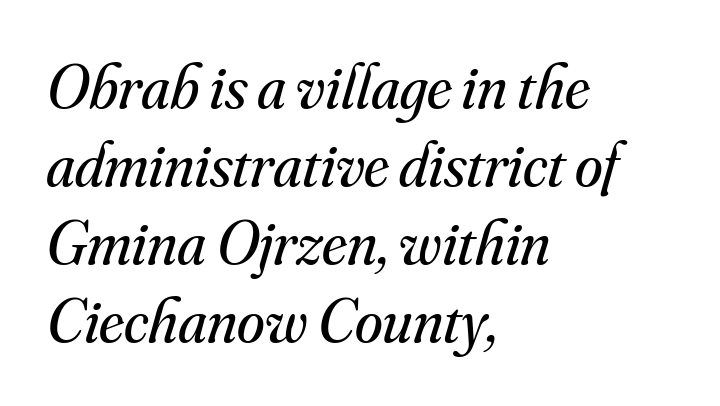
{"serif": "yes", "italic": "yes", "lean": "right", "slant_degrees": 16, "bold": "no", "weight": "regular", "width": "normal", "stroke_contrast": "medium", "x_height": "small", "monospaced": "no", "underline": "no", "align": "left", "line_spacing_ratio": 1.24, "letter_spacing": "normal", "letter_spacing_em": 0.0, "glyph_px": 63}
